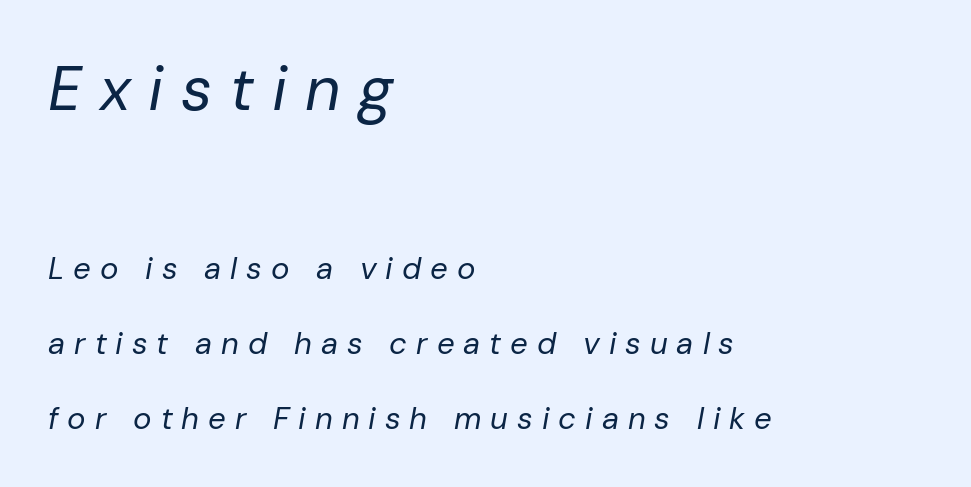
Q: Is the text bold? A: No.
Q: Is the text italic (slanted)? A: Yes, it leans right by about 10 degrees.
Q: Is the text underlined? A: No.
Q: How is the paragraph aligned? A: Left-aligned.
Q: Is the spacing between letters normal or unusually wide? A: Unusually wide.
Q: Is the spacing between lines tight, normal or loose? A: Loose.
Q: Which block of text is set in a larger size, the first (top) or the second (bottom)? A: The first (top) one.
Q: Width (condensed, normal, or wide)? A: Normal.
Q: Stroke contrast? A: Low.
Q: x-height? A: Medium.
Q: Monospaced? A: No.
